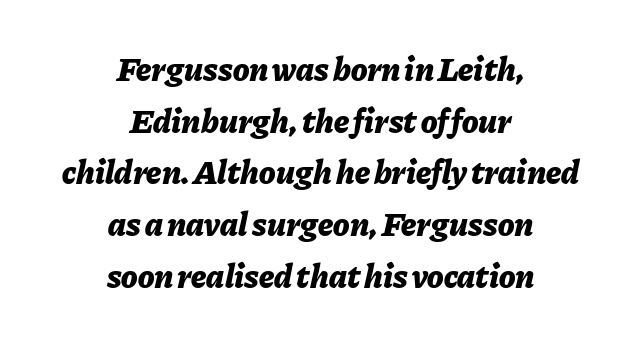
{"italic": "yes", "lean": "right", "slant_degrees": 11, "bold": "yes", "weight": "bold", "width": "normal", "stroke_contrast": "low", "x_height": "medium", "monospaced": "no", "underline": "no", "align": "center", "line_spacing": "normal", "line_spacing_ratio": 1.52, "letter_spacing": "normal", "letter_spacing_em": 0.0, "glyph_px": 34}
